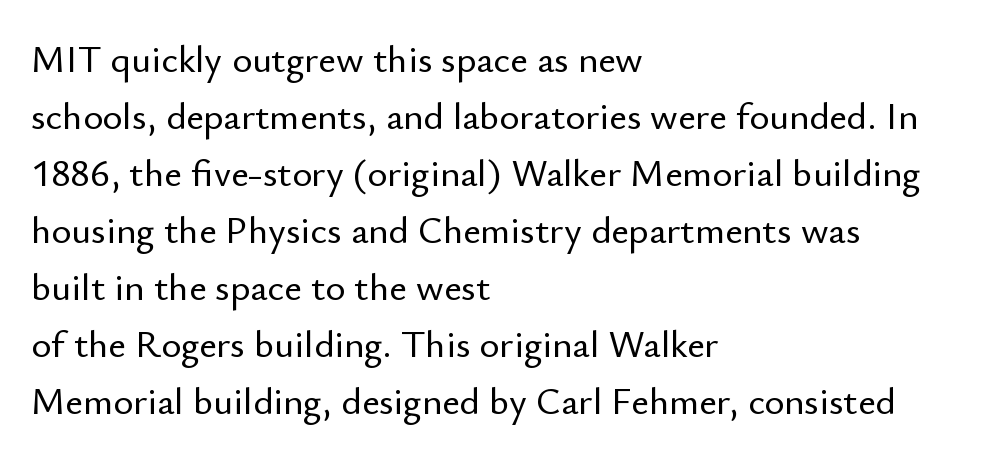
The image shows 38 px sans-serif type, upright; set left-aligned, normal line spacing (1.5x), normal letter spacing, not underlined; low stroke contrast and a small x-height.
